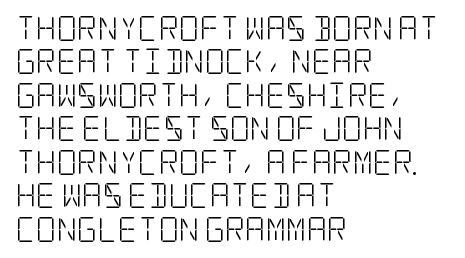
Q: Is the text bold? A: No.
Q: Is the text italic (slanted)? A: No, it is upright.
Q: Is the text underlined? A: No.
Q: How is the paragraph aligned? A: Left-aligned.
Q: Is the spacing between letters normal or unusually wide? A: Normal.
Q: Is the spacing between lines tight, normal or loose? A: Normal.
